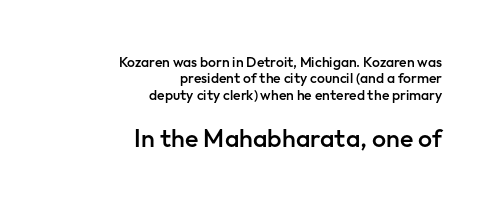
The image shows 25 px text type, upright; set right-aligned, line spacing 1.17x, normal letter spacing, not underlined; the second (bottom) block is 1.79x larger.
